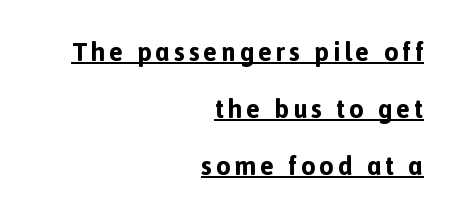
Q: Is the text bold? A: Yes.
Q: Is the text italic (slanted)? A: No, it is upright.
Q: Is the text underlined? A: Yes.
Q: How is the paragraph aligned? A: Right-aligned.
Q: Is the spacing between lines tight, normal or loose? A: Loose.
